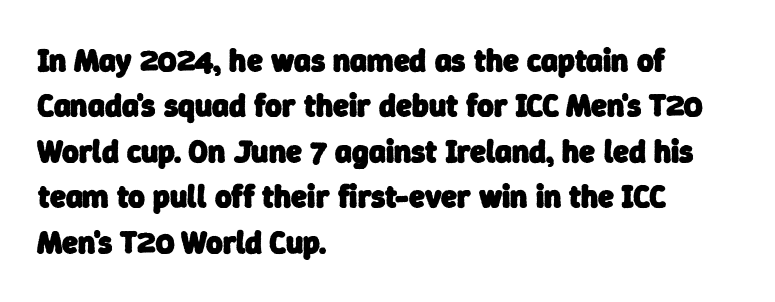
{"serif": "no", "bold": "yes", "weight": "heavy", "width": "normal", "stroke_contrast": "low", "x_height": "medium", "monospaced": "no", "underline": "no", "align": "left", "line_spacing": "normal", "line_spacing_ratio": 1.42, "letter_spacing": "normal", "letter_spacing_em": 0.0, "glyph_px": 32}
